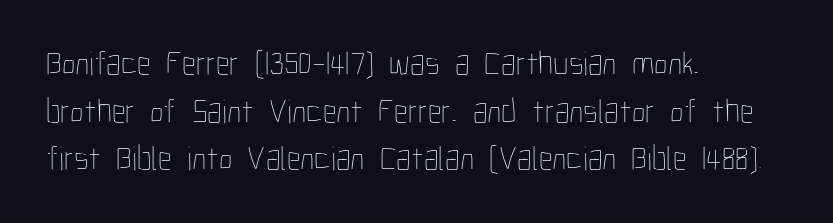
Here the designer chose a conventional face with non-uniform glyph widths. The horizontal fit of the characters is conventional and even. Casual observation: everything's shoved over to the left. The space between consecutive lines is moderate. Type without underlining.
